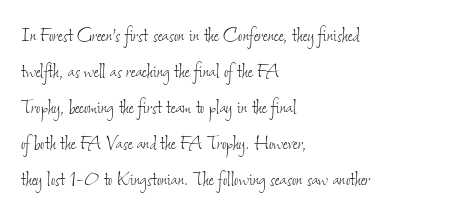
{"bold": "no", "underline": "no", "align": "left", "line_spacing": "normal", "line_spacing_ratio": 1.5, "letter_spacing": "normal", "letter_spacing_em": 0.0, "glyph_px": 24}
